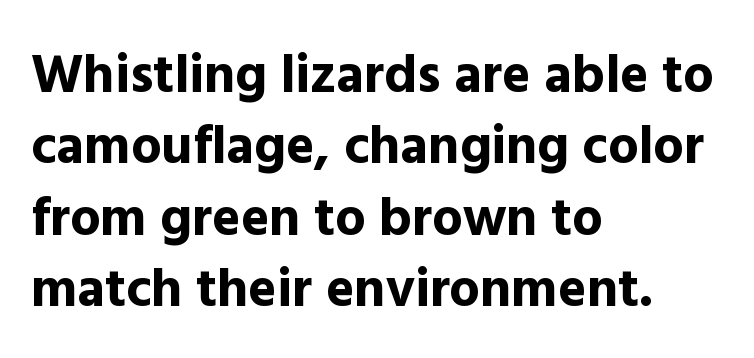
The image shows 54 px bold sans-serif type, upright; set left-aligned, normal line spacing (1.32x), normal letter spacing, not underlined; a medium x-height.
